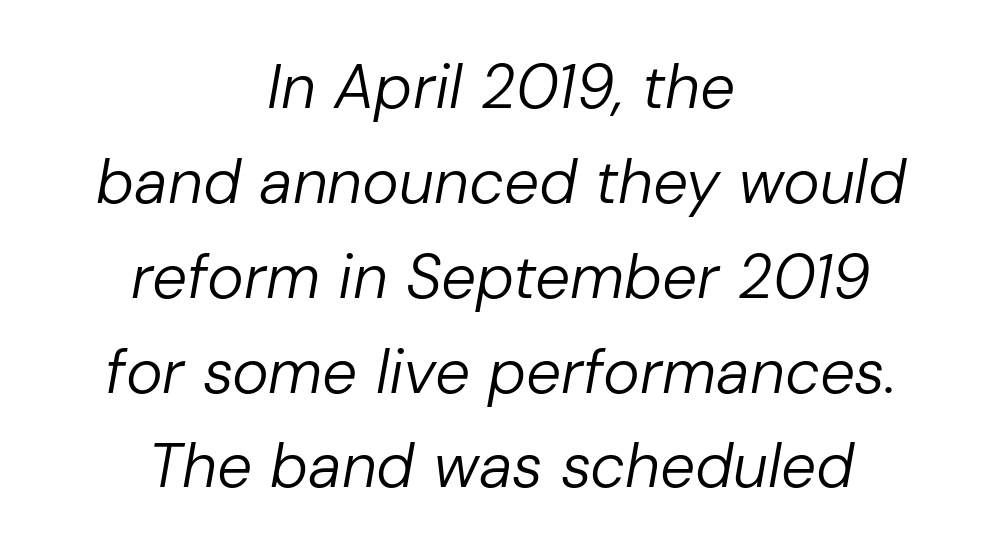
If you folded the block vertically in half, each line would mirror itself in length. This rendering leaves character spacing at its baseline value. Note the varied advance widths — an 'i' is clearly narrower than an 'm'. The words here are not underlined.
